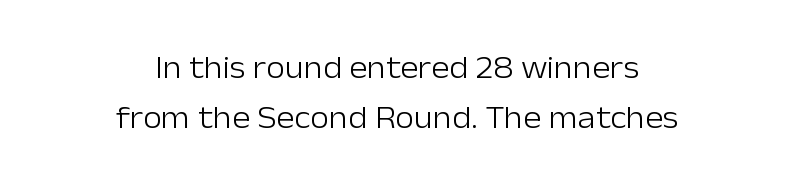
The image shows 31 px light sans-serif type, upright; set centered, normal line spacing (1.62x), normal letter spacing, not underlined; low stroke contrast and a medium x-height.
